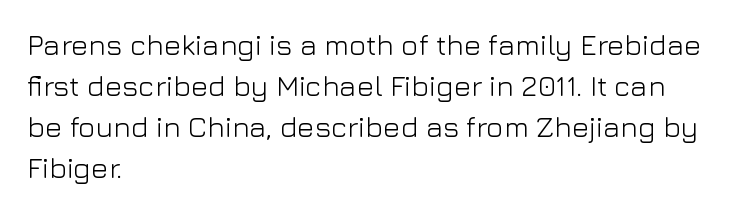
Q: Is the text bold? A: No.
Q: Is the text italic (slanted)? A: No, it is upright.
Q: Is the typeface a serif or a sans-serif typeface? A: Sans-serif.
Q: Is the text underlined? A: No.
Q: How is the paragraph aligned? A: Left-aligned.
Q: Is the spacing between letters normal or unusually wide? A: Normal.
Q: Is the spacing between lines tight, normal or loose? A: Normal.
Q: Width (condensed, normal, or wide)? A: Normal.
Q: Stroke contrast? A: Low.
Q: x-height? A: Medium.
Q: Monospaced? A: No.
